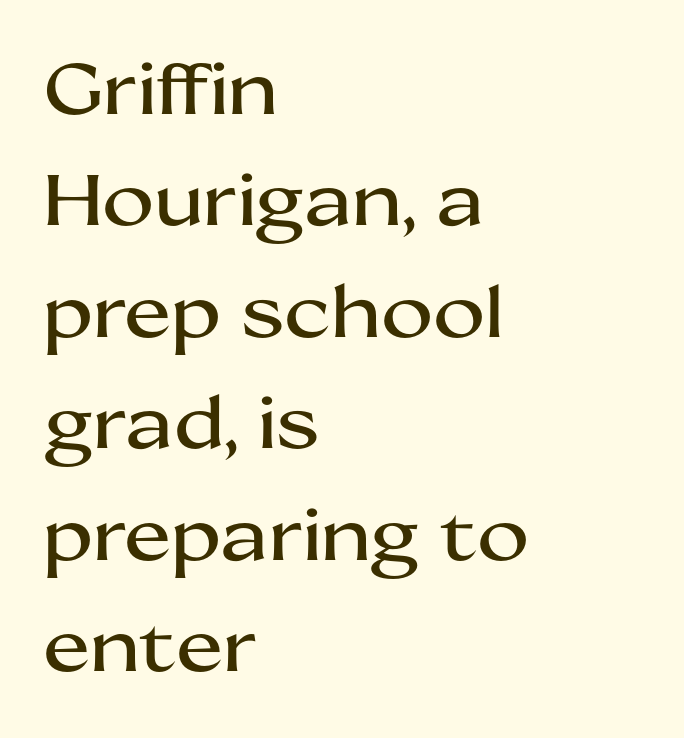
The image shows 71 px wide type, upright; set left-aligned, normal line spacing (1.57x), normal letter spacing, not underlined; medium stroke contrast and a medium x-height.
